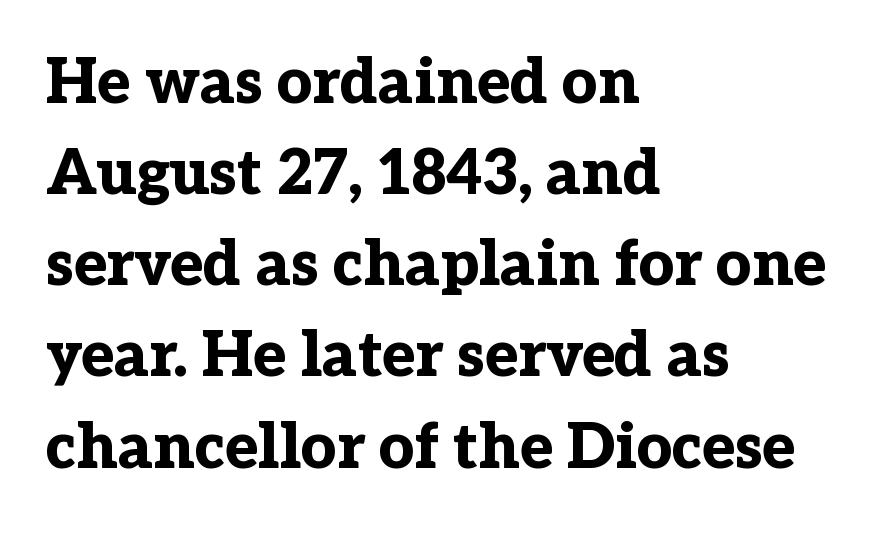
The image shows 62 px bold serif type, upright; set left-aligned, normal line spacing (1.47x), normal letter spacing, not underlined; low stroke contrast and a medium x-height.
